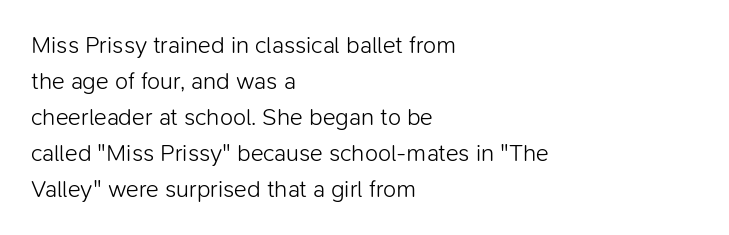
Q: Is the text bold? A: No.
Q: Is the text italic (slanted)? A: No, it is upright.
Q: Is the text underlined? A: No.
Q: How is the paragraph aligned? A: Left-aligned.
Q: Is the spacing between letters normal or unusually wide? A: Normal.
Q: Is the spacing between lines tight, normal or loose? A: Normal.
